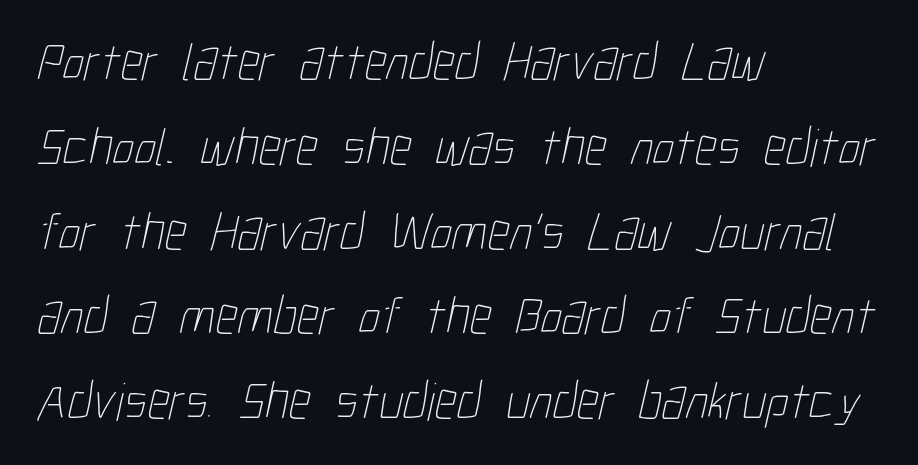
The image shows 54 px thin, condensed type; set left-aligned, normal line spacing (1.57x), normal letter spacing, not underlined; low stroke contrast and a medium x-height.
